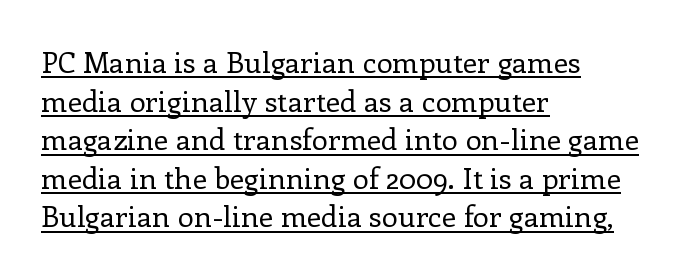
The image shows 29 px regular-weight serif type, upright; set left-aligned, normal line spacing (1.33x), normal letter spacing, underlined; low stroke contrast and a medium x-height.
